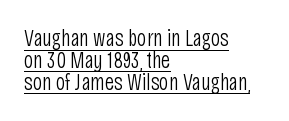
The image shows 23 px text type, upright; set left-aligned, tight line spacing (0.95x), normal letter spacing, underlined.
